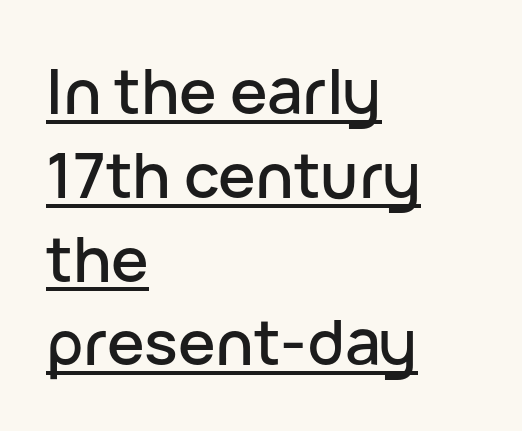
The image shows 63 px sans-serif type, upright; set left-aligned, normal line spacing (1.33x), normal letter spacing, underlined; low stroke contrast and a medium x-height.
